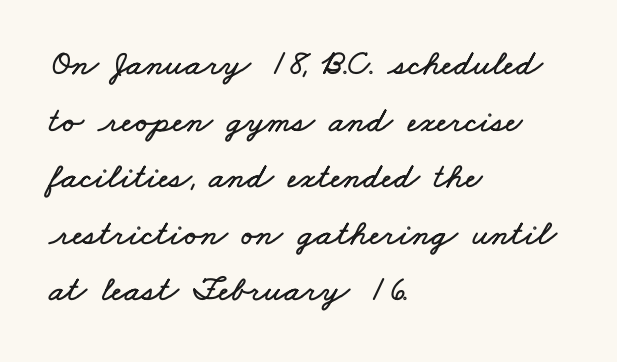
Q: Is the text underlined? A: No.
Q: How is the paragraph aligned? A: Left-aligned.
Q: Is the spacing between letters normal or unusually wide? A: Normal.
Q: Is the spacing between lines tight, normal or loose? A: Normal.
Q: Width (condensed, normal, or wide)? A: Wide.
Q: Stroke contrast? A: Low.
Q: x-height? A: Small.
Q: Monospaced? A: No.
